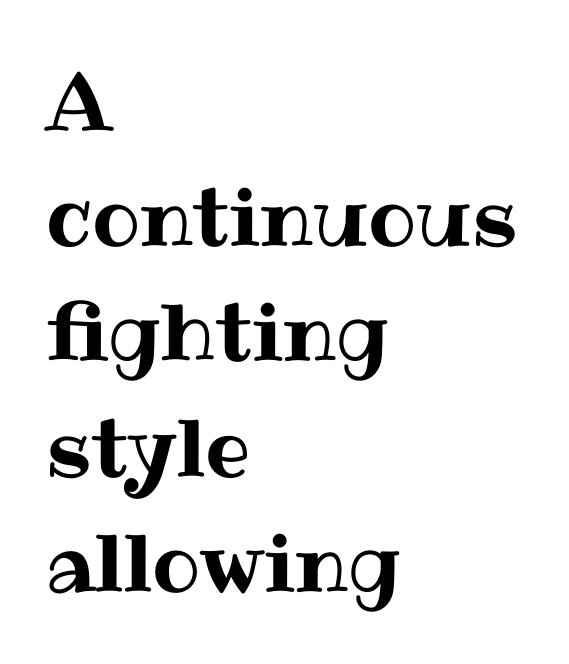
The image shows 80 px text type, upright; set left-aligned, normal line spacing (1.44x), normal letter spacing, not underlined; medium stroke contrast and a medium x-height.
